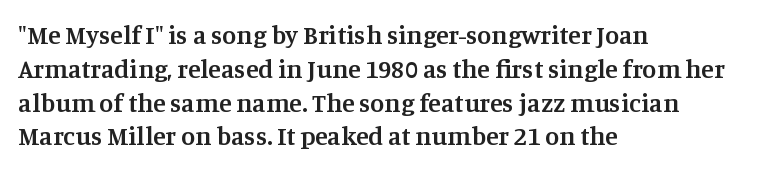
Look at the tracking — it's just the regular setting, nothing added. Line starts are locked; line ends wander. No word sits above an underline. The sample has been set in demibold, a notch under bold.
